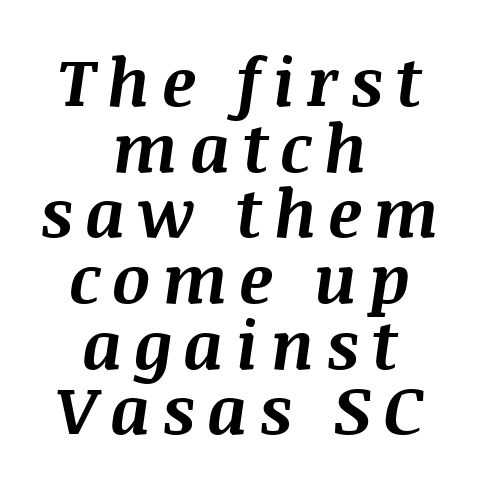
The image shows 67 px bold type, italic (leaning right); set centered, tight line spacing (0.98x), not underlined; medium stroke contrast and a large x-height.
